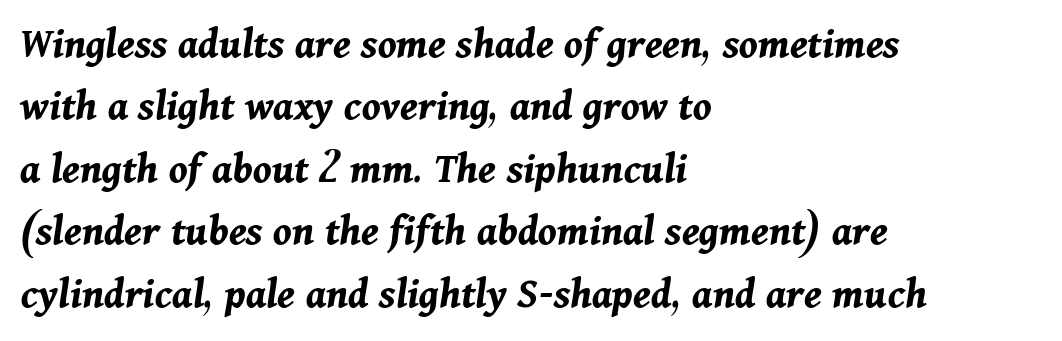
Q: Is the text bold? A: Yes.
Q: Is the text italic (slanted)? A: Yes, it leans right by about 11 degrees.
Q: Is the text underlined? A: No.
Q: How is the paragraph aligned? A: Left-aligned.
Q: Is the spacing between letters normal or unusually wide? A: Normal.
Q: Is the spacing between lines tight, normal or loose? A: Normal.
Q: Width (condensed, normal, or wide)? A: Normal.
Q: Stroke contrast? A: Medium.
Q: x-height? A: Medium.
Q: Monospaced? A: No.
